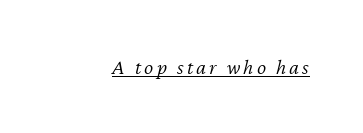
Observe the lean: these are italic letterforms. This rendering features underlined lettering. The passage shown is not bold in any degree.
